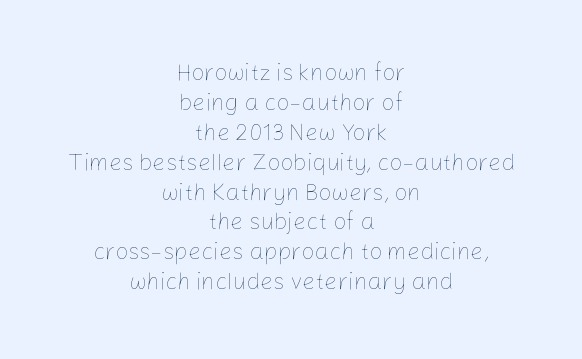
{"italic": "no", "bold": "no", "underline": "no", "align": "center", "line_spacing": "normal", "line_spacing_ratio": 1.3, "letter_spacing": "normal", "letter_spacing_em": 0.0, "glyph_px": 23}
